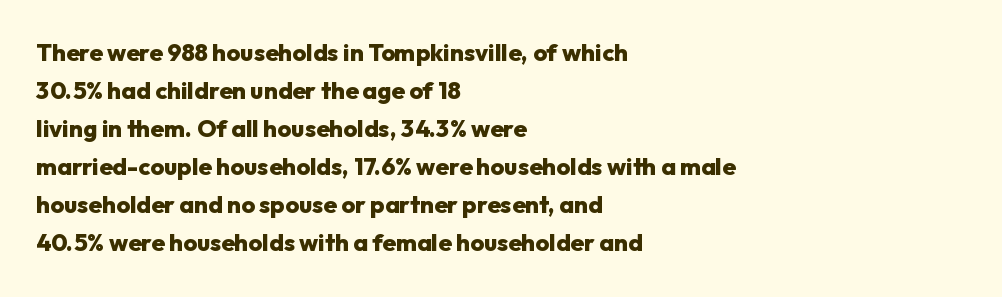
The image shows 24 px bold type, upright; set left-aligned, normal line spacing (1.58x), normal letter spacing, not underlined.
